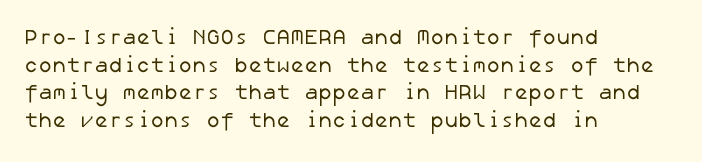
The image shows 21 px text type; set left-aligned, normal line spacing (1.32x), normal letter spacing, not underlined.
